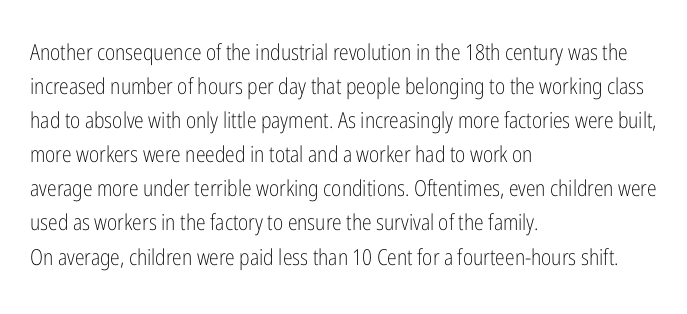
Q: Is the text bold? A: No.
Q: Is the text italic (slanted)? A: No, it is upright.
Q: Is the text underlined? A: No.
Q: How is the paragraph aligned? A: Left-aligned.
Q: Is the spacing between letters normal or unusually wide? A: Normal.
Q: Is the spacing between lines tight, normal or loose? A: Normal.
